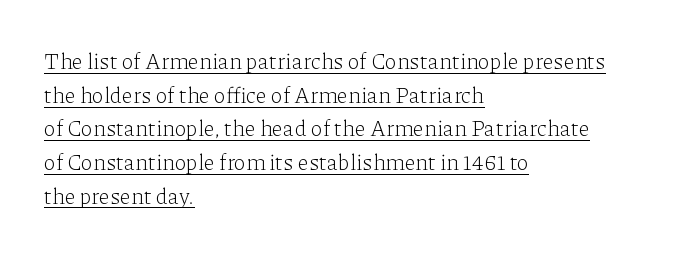
Counters stay open thanks to moderate or lighter strokes. Compared with typical body copy, the letter spacing here is the same. Summary of vertical rhythm: regular, with standard interline spacing. The rendering uses the underline text-decoration. These lines were composed using upright roman letters.
